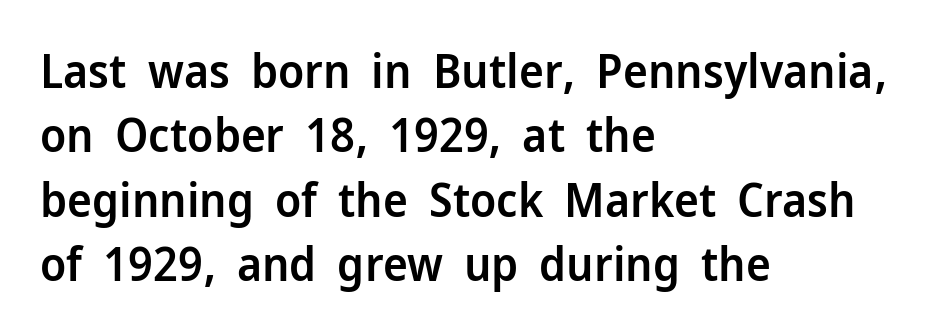
{"serif": "no", "italic": "no", "bold": "semi", "weight": "semibold", "width": "normal", "stroke_contrast": "low", "x_height": "medium", "monospaced": "no", "underline": "no", "align": "left", "line_spacing": "normal", "line_spacing_ratio": 1.37, "letter_spacing": "normal", "letter_spacing_em": 0.0, "glyph_px": 47}
